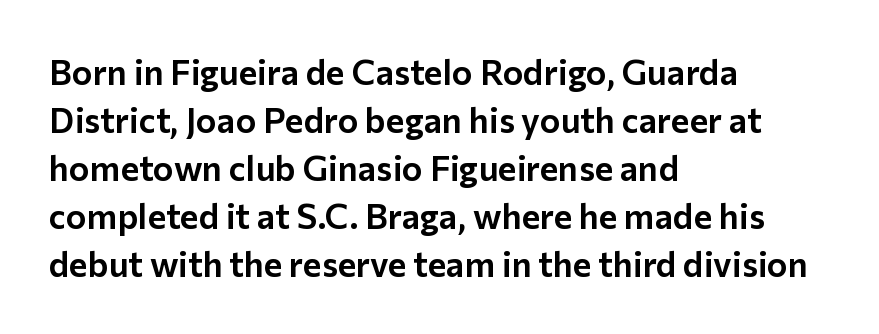
{"serif": "no", "italic": "no", "width": "normal", "stroke_contrast": "low", "x_height": "medium", "monospaced": "no", "underline": "no", "align": "left", "line_spacing": "normal", "line_spacing_ratio": 1.37, "letter_spacing": "normal", "letter_spacing_em": 0.0, "glyph_px": 35}
